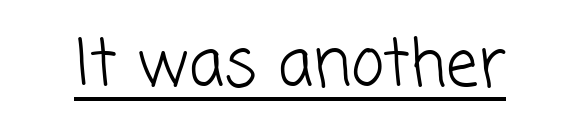
{"serif": "no", "bold": "no", "weight": "light", "width": "normal", "stroke_contrast": "low", "x_height": "medium", "monospaced": "no", "underline": "yes", "letter_spacing": "normal", "letter_spacing_em": 0.0, "glyph_px": 64}
